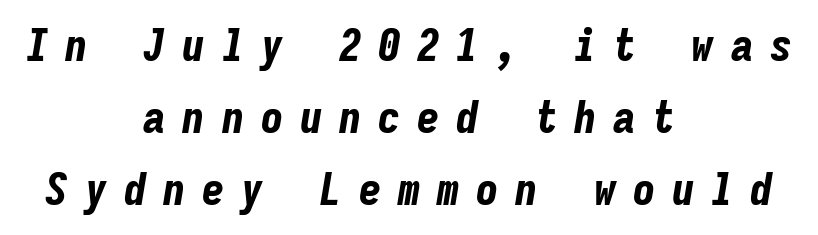
Q: Is the text bold? A: Yes.
Q: Is the text italic (slanted)? A: Yes, it leans right by about 9 degrees.
Q: Is the text underlined? A: No.
Q: How is the paragraph aligned? A: Centered.
Q: Is the spacing between letters normal or unusually wide? A: Unusually wide.
Q: Is the spacing between lines tight, normal or loose? A: Normal.
Q: Width (condensed, normal, or wide)? A: Condensed.
Q: Stroke contrast? A: Low.
Q: x-height? A: Medium.
Q: Monospaced? A: Yes.
